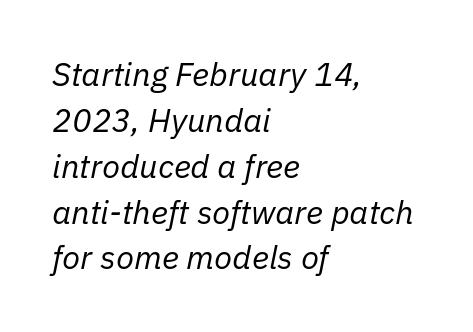
Nobody drew a line under any word here. This sample keeps an unexceptional amount of space between lines. It's the slanting kind of type. Do the characters align in a grid? No, the font is proportional.
